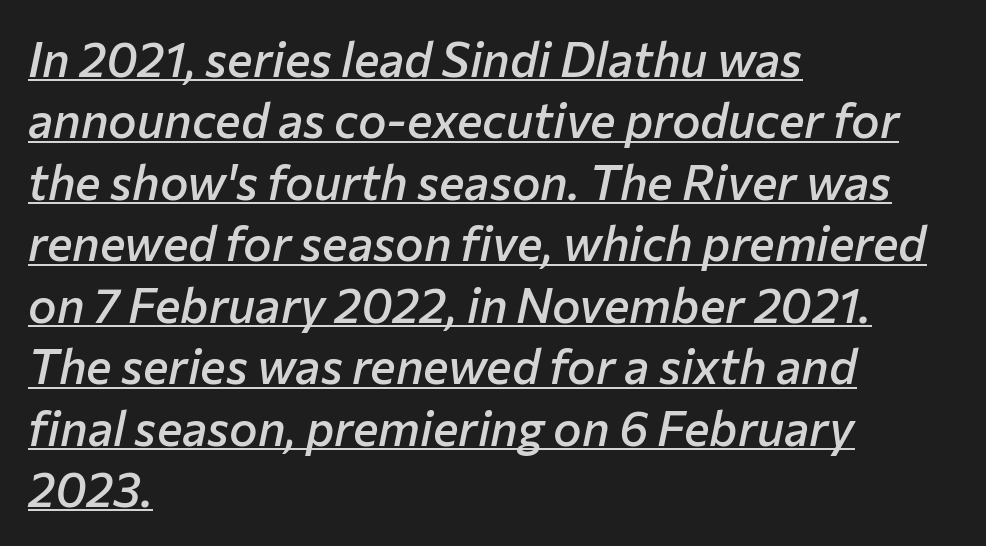
These lines were composed using italics. The words here are underlined. Each letter keeps its own natural width here, so spacing adapts to shape. In CSS terms this would be text-align: left. Observe the ordinary spacing: letters are neighbours, not strangers.
